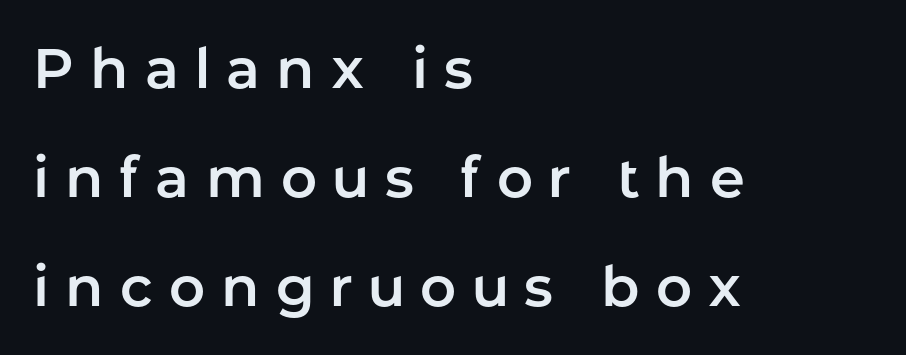
Q: Is the text italic (slanted)? A: No, it is upright.
Q: Is the typeface a serif or a sans-serif typeface? A: Sans-serif.
Q: Is the text underlined? A: No.
Q: How is the paragraph aligned? A: Left-aligned.
Q: Is the spacing between letters normal or unusually wide? A: Unusually wide.
Q: Is the spacing between lines tight, normal or loose? A: Loose.
Q: Width (condensed, normal, or wide)? A: Normal.
Q: Stroke contrast? A: Low.
Q: x-height? A: Medium.
Q: Monospaced? A: No.
